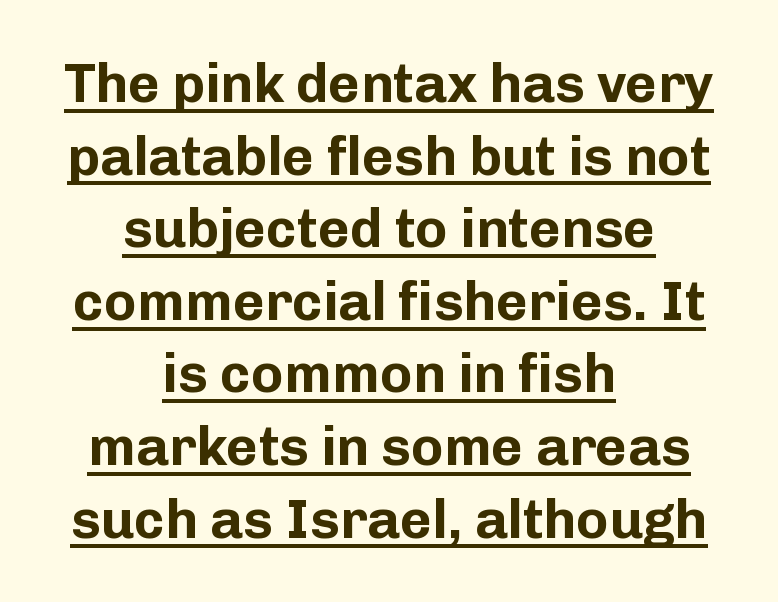
The specimen reads as upright at a glance. Note the varied advance widths — an 'i' is clearly narrower than an 'm'. On the weight axis this lands at bold, roughly 700. The vertical gap from one line to the next is medium. Every word sits above its own underline.
